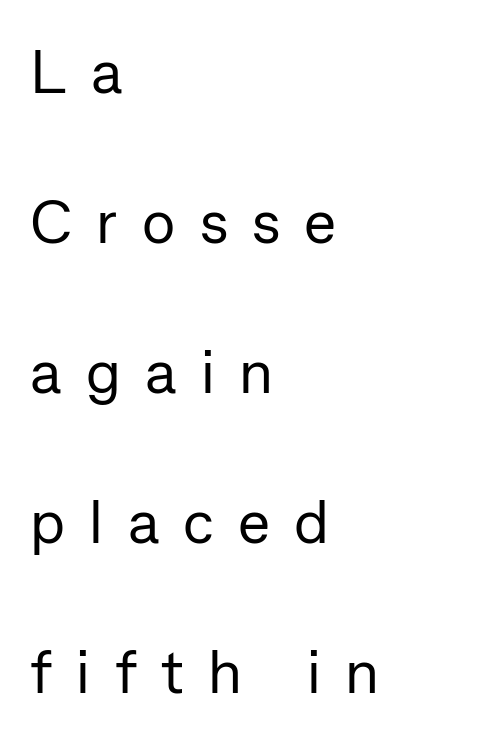
The image shows 61 px regular-weight sans-serif type, upright; set left-aligned, loose line spacing (2.46x), unusually wide letter spacing (+0.4 em), not underlined; low stroke contrast and a medium x-height.
